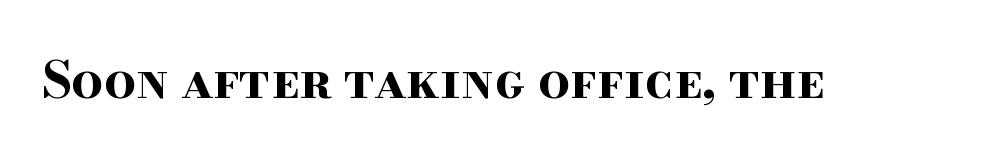
Think of a printed novel: that variable character pitch is what you see here. The face used here has the dense, thick strokes of a bold. Letter spacing: default. Are there feet on the stems? There are — it's a serif. A clean baseline with only descenders dipping below it.
